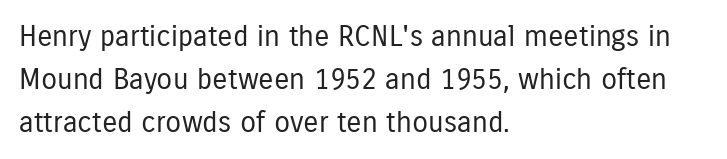
Q: Is the text bold? A: No.
Q: Is the text italic (slanted)? A: No, it is upright.
Q: Is the typeface a serif or a sans-serif typeface? A: Sans-serif.
Q: Is the text underlined? A: No.
Q: How is the paragraph aligned? A: Left-aligned.
Q: Is the spacing between letters normal or unusually wide? A: Normal.
Q: Is the spacing between lines tight, normal or loose? A: Normal.
Q: Width (condensed, normal, or wide)? A: Condensed.
Q: Stroke contrast? A: Low.
Q: x-height? A: Medium.
Q: Monospaced? A: No.
